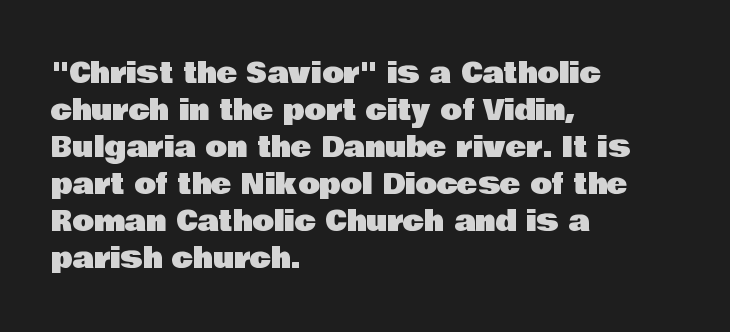
Q: Is the text italic (slanted)? A: No, it is upright.
Q: Is the typeface a serif or a sans-serif typeface? A: Sans-serif.
Q: Is the text underlined? A: No.
Q: How is the paragraph aligned? A: Left-aligned.
Q: Is the spacing between letters normal or unusually wide? A: Normal.
Q: Is the spacing between lines tight, normal or loose? A: Normal.
Q: Width (condensed, normal, or wide)? A: Normal.
Q: Stroke contrast? A: Low.
Q: x-height? A: Large.
Q: Monospaced? A: No.
